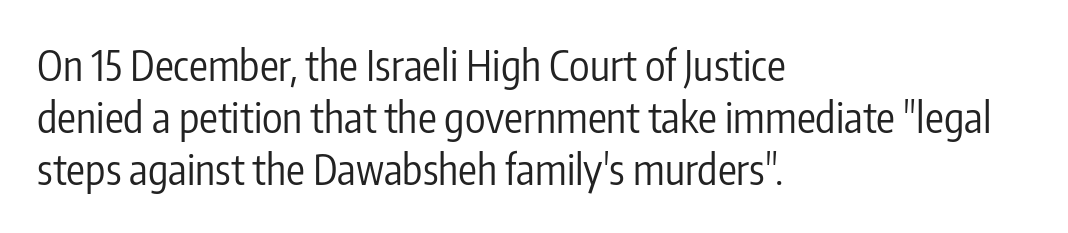
Default kerning and tracking; the words read as compact shapes. Do the characters align in a grid? No, the font is proportional. Posture: vertical. The cut favours lightness, reaching ordinary text weight at its darkest. The lines in this sample share a left origin and differ only in where they stop. The face used here is a sans, in the tradition of grotesques and geometrics.
